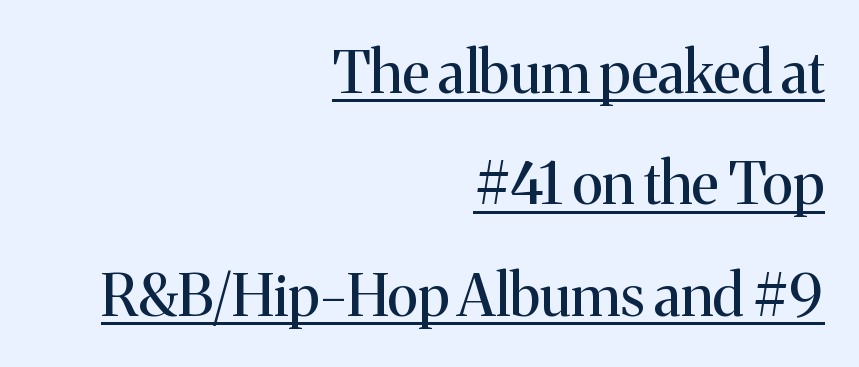
Regarding serifs, this sample has them. In terms of leading, this rendering errs on the spacious side. No extra tracking has been applied to these lines. Rendered with straight, roman letterforms.
